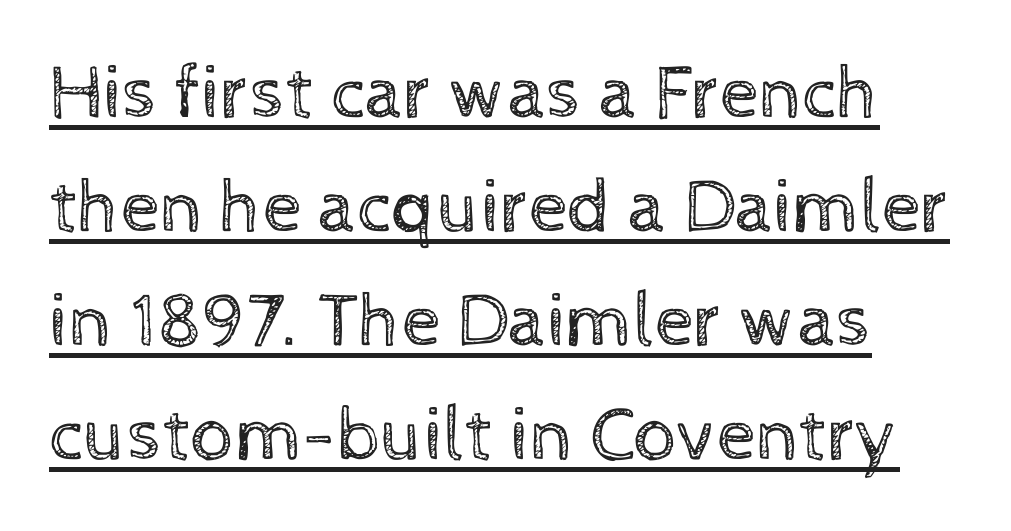
Q: Is the text bold? A: No.
Q: Is the text italic (slanted)? A: No, it is upright.
Q: Is the text underlined? A: Yes.
Q: Is the spacing between letters normal or unusually wide? A: Normal.
Q: Is the spacing between lines tight, normal or loose? A: Normal.
Q: Width (condensed, normal, or wide)? A: Normal.
Q: x-height? A: Medium.
Q: Monospaced? A: No.
